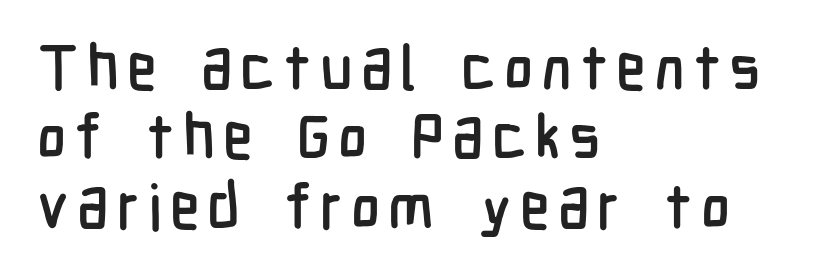
Q: Is the text italic (slanted)? A: No, it is upright.
Q: Is the typeface a serif or a sans-serif typeface? A: Sans-serif.
Q: Is the text underlined? A: No.
Q: How is the paragraph aligned? A: Left-aligned.
Q: Is the spacing between lines tight, normal or loose? A: Tight.
Q: Width (condensed, normal, or wide)? A: Condensed.
Q: Stroke contrast? A: Low.
Q: x-height? A: Medium.
Q: Monospaced? A: No.
